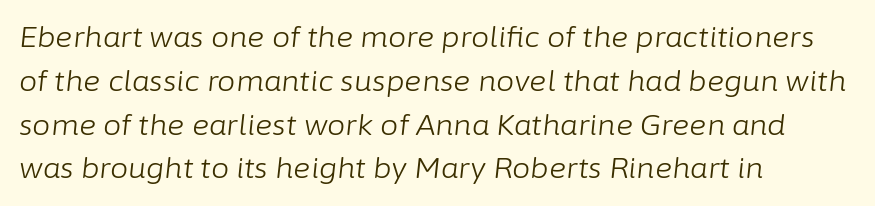
The rag falls on the right side of this text block. Posture: slanted. Descender tails drop into unmarked territory. Do the characters align in a grid? No, the font is proportional. Rows of type keep a routine distance in the vertical direction. Weight: not bold — regular or lighter.
